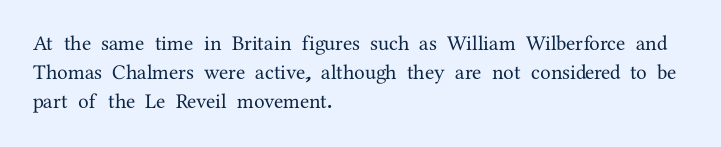
Each word holds together tightly as a unit, with standard inter-letter gaps. Left-aligned paragraph, ragged on the right. The vertical gap from one line to the next is medium. Nope, not italic — everything's standing straight. Check the space under the baseline: it is left empty.
